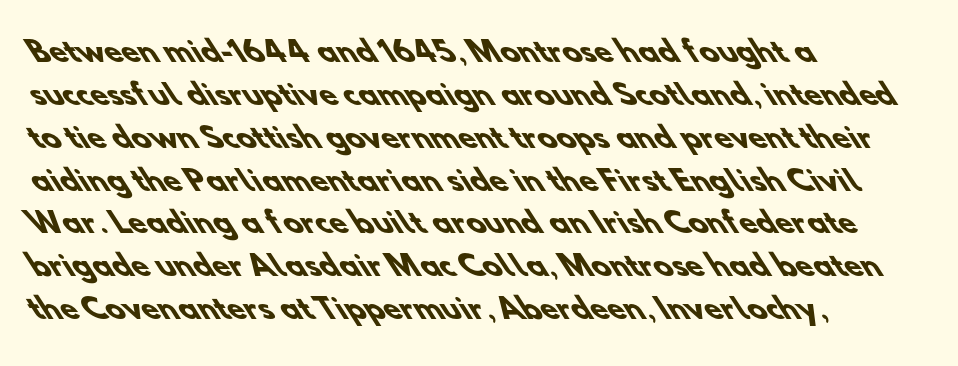
{"serif": "no", "bold": "yes", "weight": "heavy", "width": "normal", "stroke_contrast": "low", "x_height": "small", "monospaced": "no", "underline": "no", "align": "left", "line_spacing": "normal", "line_spacing_ratio": 1.53, "letter_spacing": "normal", "letter_spacing_em": 0.0, "glyph_px": 28}
